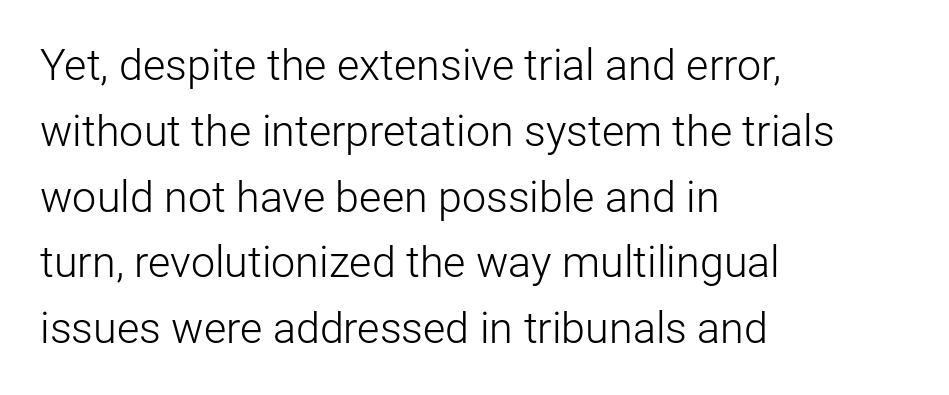
The image shows 43 px light sans-serif type, upright; set left-aligned, normal line spacing (1.53x), normal letter spacing, not underlined; low stroke contrast and a medium x-height.
